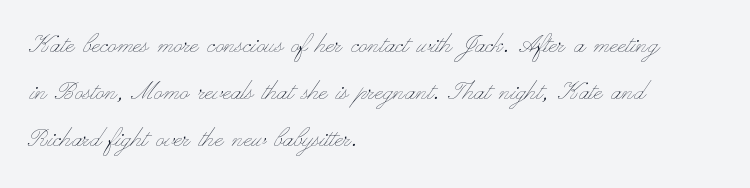
{"bold": "no", "weight": "thin", "width": "wide", "stroke_contrast": "low", "x_height": "small", "monospaced": "no", "underline": "no", "align": "left", "line_spacing": "normal", "line_spacing_ratio": 1.57, "letter_spacing": "normal", "letter_spacing_em": 0.0, "glyph_px": 30}
